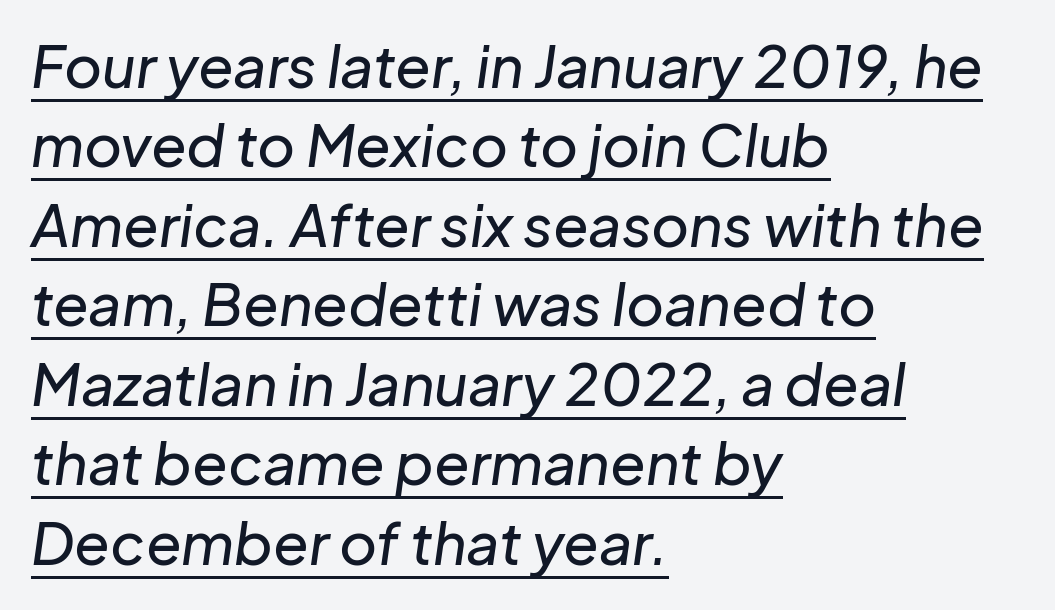
The image shows 58 px text type, italic (leaning right); set left-aligned, normal line spacing (1.37x), normal letter spacing, underlined; low stroke contrast and a medium x-height.
